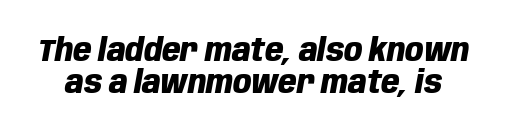
Q: Is the text bold? A: Yes.
Q: Is the text italic (slanted)? A: Yes, it leans right by about 10 degrees.
Q: Is the text underlined? A: No.
Q: Is the spacing between letters normal or unusually wide? A: Normal.
Q: Is the spacing between lines tight, normal or loose? A: Tight.
Q: Width (condensed, normal, or wide)? A: Condensed.
Q: Stroke contrast? A: Low.
Q: x-height? A: Large.
Q: Monospaced? A: No.
